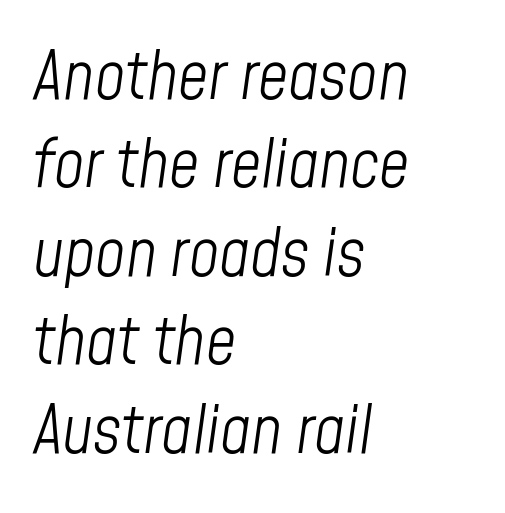
Q: Is the text bold? A: No.
Q: Is the text italic (slanted)? A: Yes, it leans right by about 8 degrees.
Q: Is the text underlined? A: No.
Q: How is the paragraph aligned? A: Left-aligned.
Q: Is the spacing between letters normal or unusually wide? A: Normal.
Q: Is the spacing between lines tight, normal or loose? A: Normal.
Q: Width (condensed, normal, or wide)? A: Condensed.
Q: Stroke contrast? A: Low.
Q: x-height? A: Medium.
Q: Monospaced? A: No.
